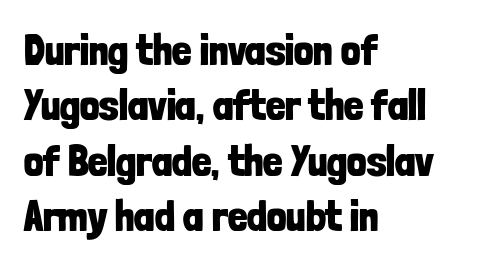
{"serif": "no", "italic": "no", "bold": "yes", "weight": "bold", "width": "condensed", "stroke_contrast": "low", "x_height": "medium", "monospaced": "no", "underline": "no", "align": "left", "line_spacing": "normal", "line_spacing_ratio": 1.29, "letter_spacing": "normal", "letter_spacing_em": 0.0, "glyph_px": 43}
